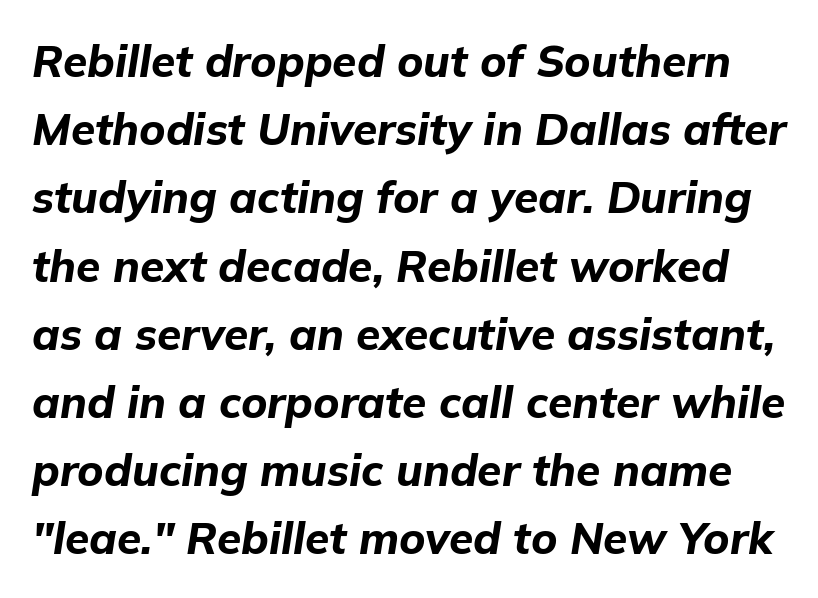
Q: Is the text bold? A: Yes.
Q: Is the text italic (slanted)? A: Yes, it leans right by about 9 degrees.
Q: Is the text underlined? A: No.
Q: Is the spacing between letters normal or unusually wide? A: Normal.
Q: Is the spacing between lines tight, normal or loose? A: Normal.
Q: Width (condensed, normal, or wide)? A: Normal.
Q: Stroke contrast? A: Low.
Q: x-height? A: Medium.
Q: Monospaced? A: No.
